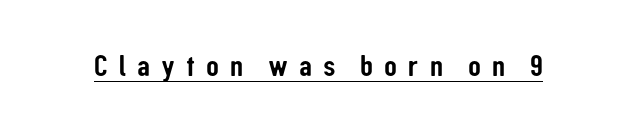
Q: Is the text italic (slanted)? A: No, it is upright.
Q: Is the typeface a serif or a sans-serif typeface? A: Sans-serif.
Q: Is the text underlined? A: Yes.
Q: Is the spacing between letters normal or unusually wide? A: Unusually wide.
Q: Width (condensed, normal, or wide)? A: Condensed.
Q: Stroke contrast? A: Low.
Q: x-height? A: Medium.
Q: Monospaced? A: No.
